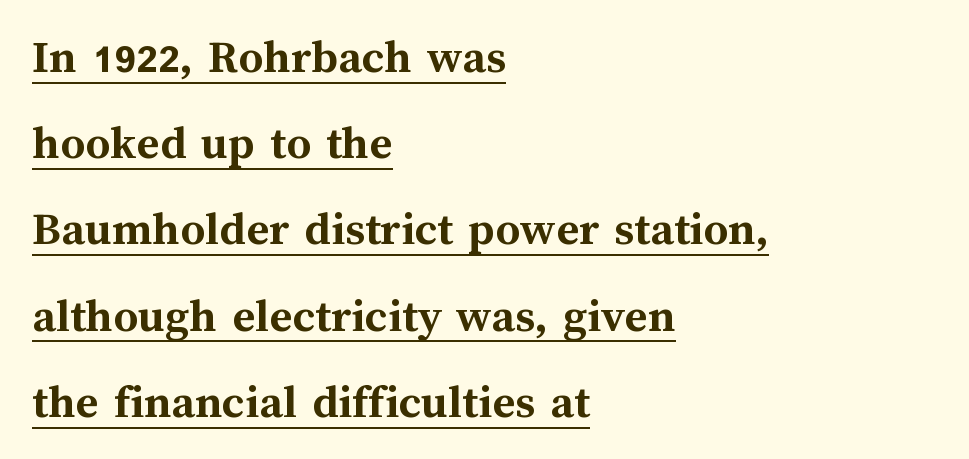
{"italic": "no", "bold": "yes", "weight": "semibold", "width": "normal", "stroke_contrast": "medium", "x_height": "medium", "monospaced": "no", "underline": "yes", "align": "left", "line_spacing_ratio": 1.76, "letter_spacing": "normal", "letter_spacing_em": 0.0, "glyph_px": 49}
